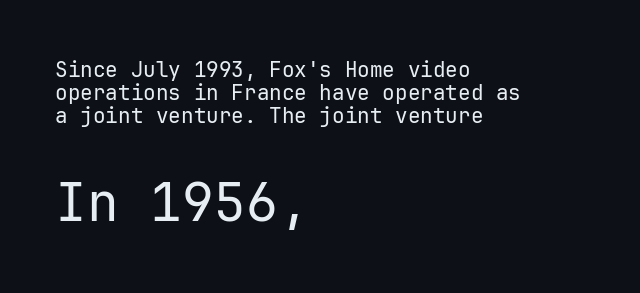
Q: Is the text bold? A: No.
Q: Is the text italic (slanted)? A: No, it is upright.
Q: Is the typeface a serif or a sans-serif typeface? A: Sans-serif.
Q: Is the text underlined? A: No.
Q: How is the paragraph aligned? A: Left-aligned.
Q: Is the spacing between letters normal or unusually wide? A: Normal.
Q: Is the spacing between lines tight, normal or loose? A: Tight.
Q: Which block of text is set in a larger size, the first (top) or the second (bottom)? A: The second (bottom) one.
Q: Width (condensed, normal, or wide)? A: Normal.
Q: Stroke contrast? A: Low.
Q: x-height? A: Medium.
Q: Monospaced? A: Yes.
